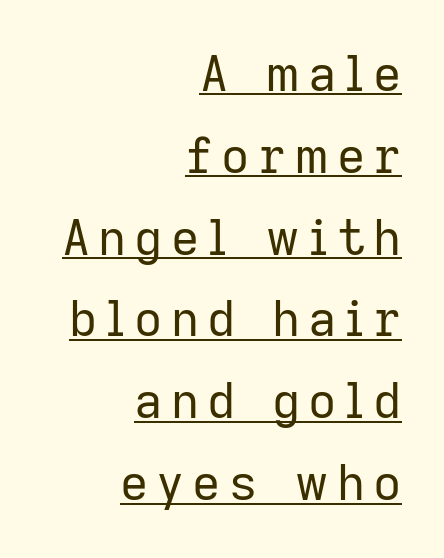
{"serif": "no", "italic": "no", "bold": "no", "weight": "regular", "width": "normal", "stroke_contrast": "low", "x_height": "medium", "monospaced": "no", "underline": "yes", "align": "right", "line_spacing": "normal", "line_spacing_ratio": 1.67, "glyph_px": 49}
